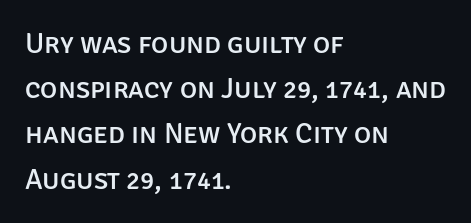
{"serif": "no", "italic": "no", "width": "normal", "stroke_contrast": "low", "x_height": "large", "monospaced": "no", "underline": "no", "align": "left", "line_spacing": "normal", "line_spacing_ratio": 1.56, "letter_spacing": "normal", "letter_spacing_em": 0.0, "glyph_px": 29}
